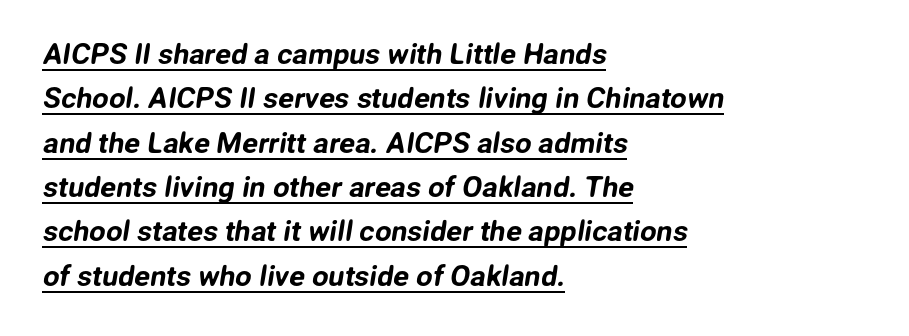
{"serif": "no", "width": "normal", "stroke_contrast": "low", "x_height": "medium", "monospaced": "no", "underline": "yes", "align": "left", "line_spacing": "normal", "line_spacing_ratio": 1.53, "letter_spacing": "normal", "letter_spacing_em": 0.0, "glyph_px": 29}
